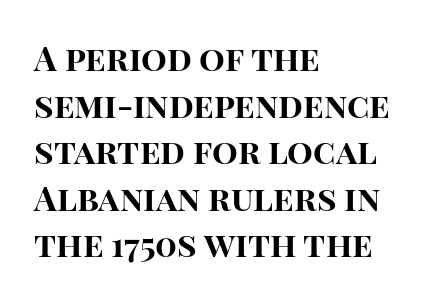
The image shows 34 px bold sans-serif type, upright; set left-aligned, normal line spacing (1.37x), normal letter spacing, not underlined; high stroke contrast and a large x-height.
